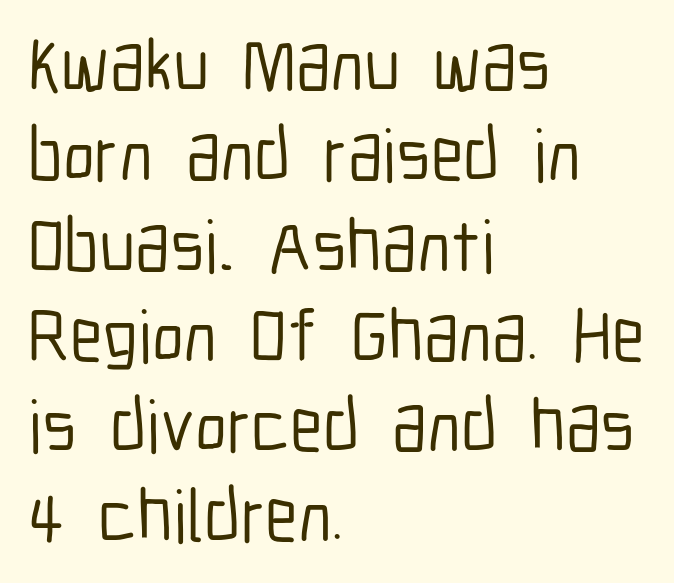
Q: Is the text italic (slanted)? A: No, it is upright.
Q: Is the typeface a serif or a sans-serif typeface? A: Sans-serif.
Q: Is the text underlined? A: No.
Q: How is the paragraph aligned? A: Left-aligned.
Q: Is the spacing between letters normal or unusually wide? A: Normal.
Q: Width (condensed, normal, or wide)? A: Condensed.
Q: Stroke contrast? A: Low.
Q: x-height? A: Medium.
Q: Monospaced? A: No.
